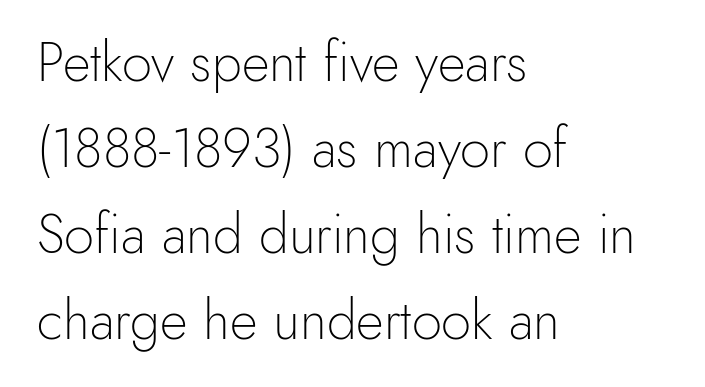
Think of a printed novel: that variable character pitch is what you see here. This reads as an unemphasized weight, regular at the heaviest. Underline: absent. A classic flush-left, rag-right setting is used for this passage. A typesetter would label this face a sans.
